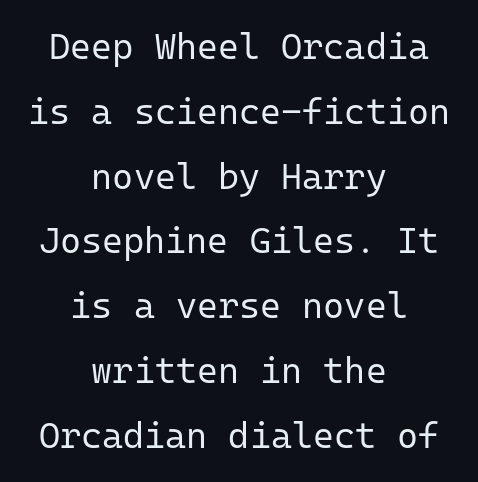
{"serif": "no", "italic": "no", "bold": "no", "weight": "regular", "width": "normal", "stroke_contrast": "low", "x_height": "medium", "monospaced": "yes", "underline": "no", "align": "center", "line_spacing_ratio": 1.8, "letter_spacing": "normal", "letter_spacing_em": 0.0, "glyph_px": 36}
